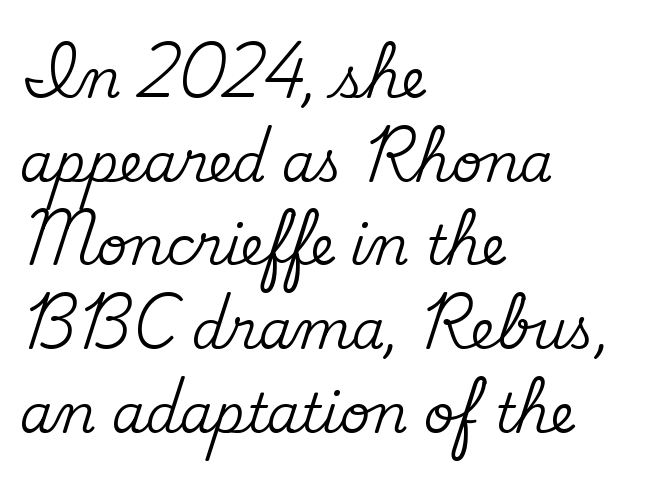
Successive baselines arrive at the customary interval. Just letters on the line, the space beneath them empty. In CSS terms this would be text-align: left. The letters advance in unequal steps, a hallmark of proportional type.
